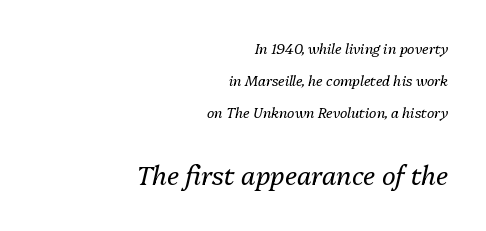
{"italic": "yes", "lean": "right", "slant_degrees": 13, "bold": "no", "underline": "no", "align": "right", "line_spacing": "loose", "line_spacing_ratio": 2.3, "letter_spacing": "normal", "letter_spacing_em": 0.0, "larger_block": "second", "size_ratio": 1.86, "glyph_px": 26}
